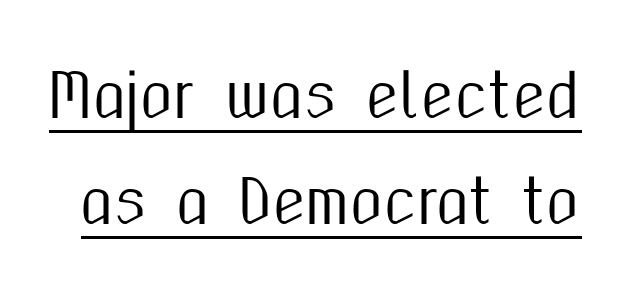
Q: Is the text italic (slanted)? A: No, it is upright.
Q: Is the typeface a serif or a sans-serif typeface? A: Sans-serif.
Q: Is the text underlined? A: Yes.
Q: Is the spacing between letters normal or unusually wide? A: Normal.
Q: Width (condensed, normal, or wide)? A: Condensed.
Q: Stroke contrast? A: Medium.
Q: x-height? A: Medium.
Q: Monospaced? A: No.
